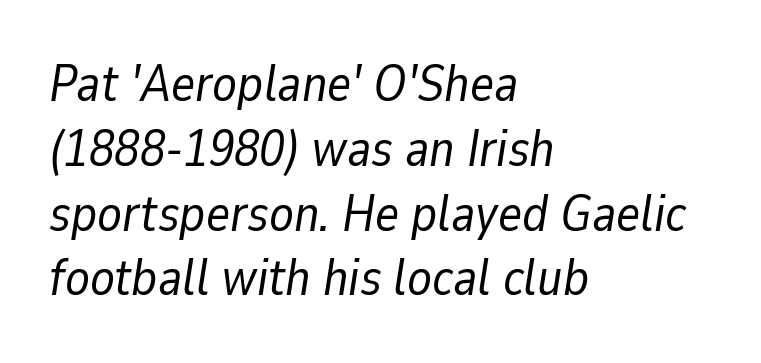
The rendering uses a moderate line-height, typical for paragraphs. Underline: absent. A quiet, ordinary-to-light weight characterises the typeface. There's an unmistakable incline to the writing here.
